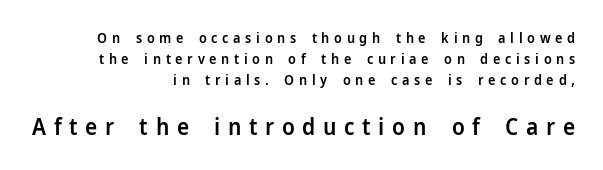
The image shows 23 px text type, upright; set right-aligned, normal line spacing (1.51x), unusually wide letter spacing (+0.33 em), not underlined; the second (bottom) block is 1.64x larger.
